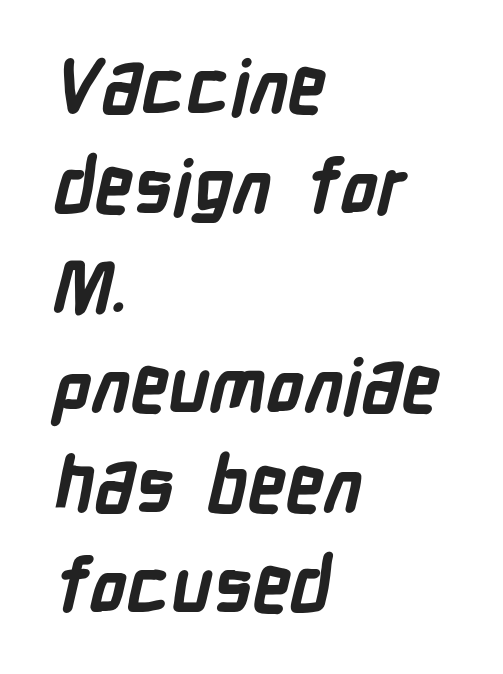
The image shows 75 px bold, condensed sans-serif type; set left-aligned, normal line spacing (1.33x), normal letter spacing, not underlined; low stroke contrast and a medium x-height.
